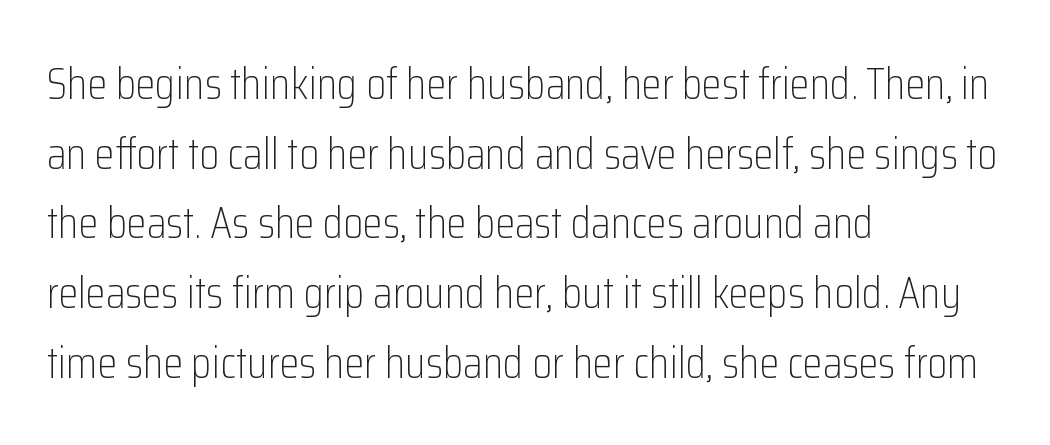
{"serif": "no", "italic": "no", "bold": "no", "weight": "light", "width": "condensed", "stroke_contrast": "low", "x_height": "medium", "monospaced": "no", "underline": "no", "align": "left", "line_spacing": "normal", "line_spacing_ratio": 1.55, "letter_spacing": "normal", "letter_spacing_em": 0.0, "glyph_px": 45}
